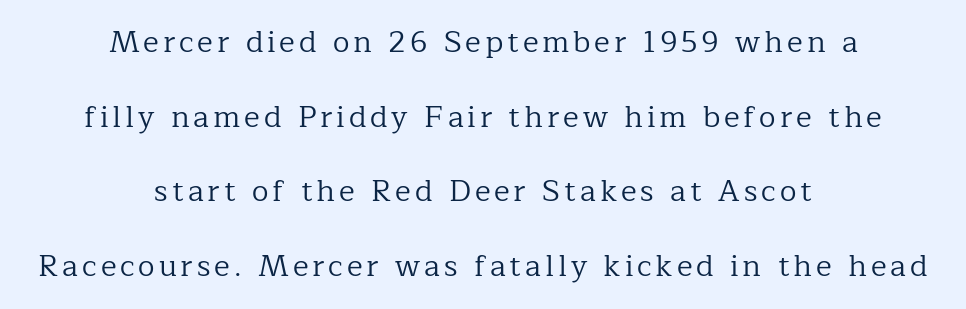
The image shows 30 px regular-weight serif type, upright; set centered, loose line spacing (2.49x), not underlined; low stroke contrast and a medium x-height.
